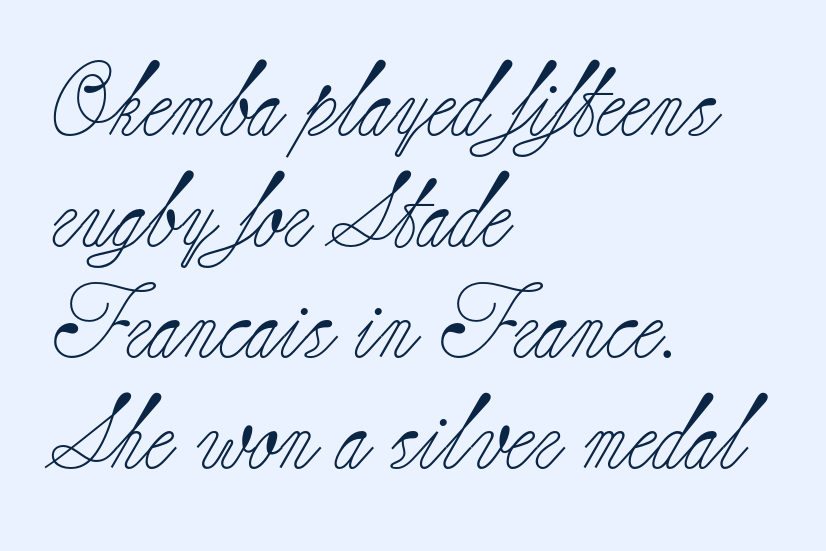
{"serif": "yes", "bold": "no", "weight": "light", "width": "normal", "stroke_contrast": "low", "x_height": "small", "monospaced": "no", "underline": "no", "align": "left", "line_spacing": "normal", "line_spacing_ratio": 1.5, "letter_spacing": "normal", "letter_spacing_em": 0.0, "glyph_px": 74}
